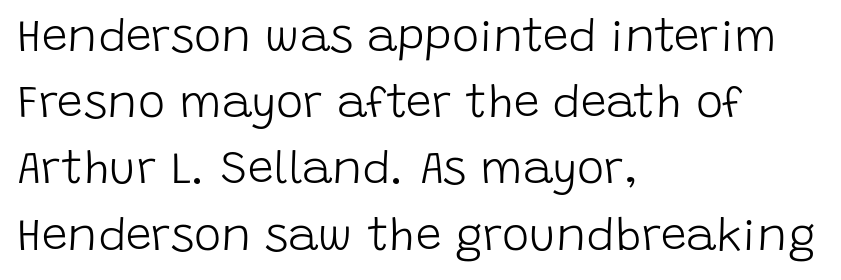
The image shows 46 px light sans-serif type, upright; set left-aligned, normal line spacing (1.44x), normal letter spacing, not underlined; low stroke contrast and a large x-height.
